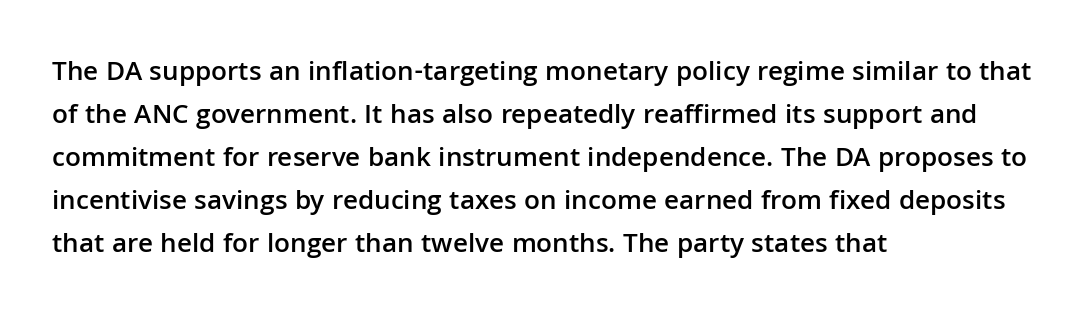
The image shows 28 px semibold sans-serif type, upright; set left-aligned, normal line spacing (1.54x), normal letter spacing, not underlined; low stroke contrast and a medium x-height.
